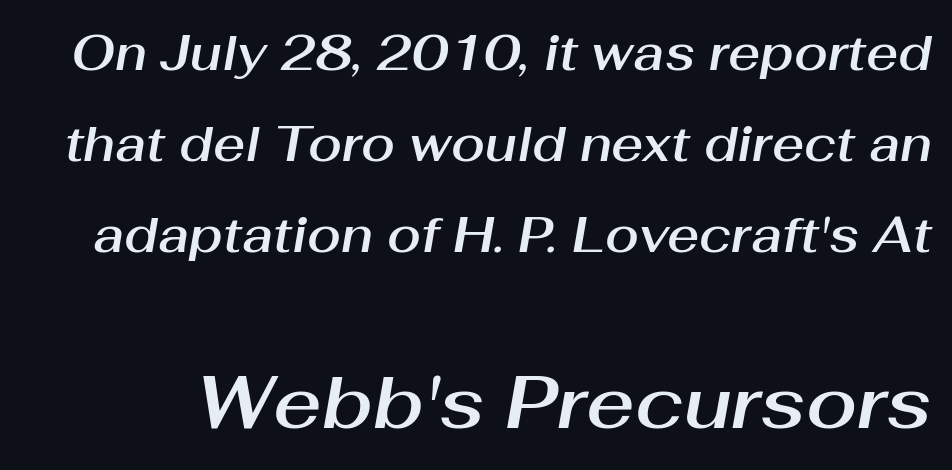
The image shows 74 px text type, italic (leaning right); set line spacing 1.86x, normal letter spacing, not underlined; the second (bottom) block is 1.51x larger; medium stroke contrast and a medium x-height.
